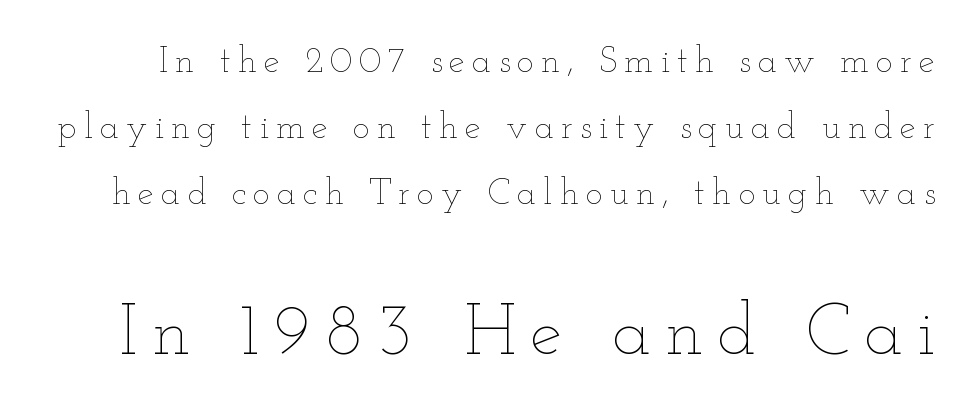
The image shows 72 px thin, wide type, upright; set line spacing 1.83x, unusually wide letter spacing (+0.2 em), not underlined; the second (bottom) block is 2.0x larger; low stroke contrast and a small x-height.
